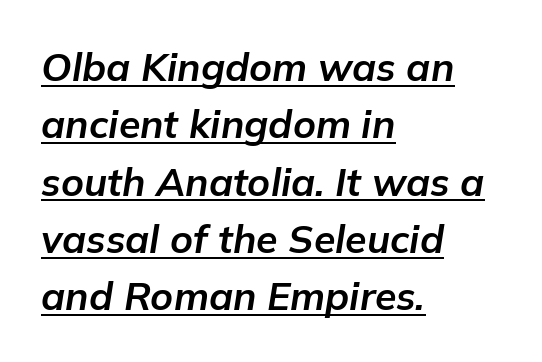
Notice how a bar underscores the lettering throughout. If you measured baseline to baseline, you'd find a middling distance. Does the lettering tilt? It does — this is italic. Is this a fixed-width face? No — the glyphs have proportional, varying widths. Letter spacing: default.
